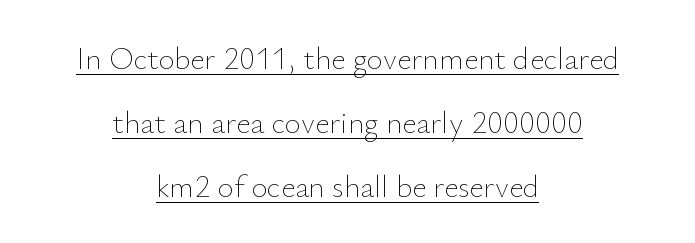
{"italic": "no", "bold": "no", "weight": "thin", "width": "normal", "stroke_contrast": "low", "x_height": "small", "monospaced": "no", "underline": "yes", "align": "center", "line_spacing": "loose", "line_spacing_ratio": 2.07, "letter_spacing": "normal", "letter_spacing_em": 0.0, "glyph_px": 31}
